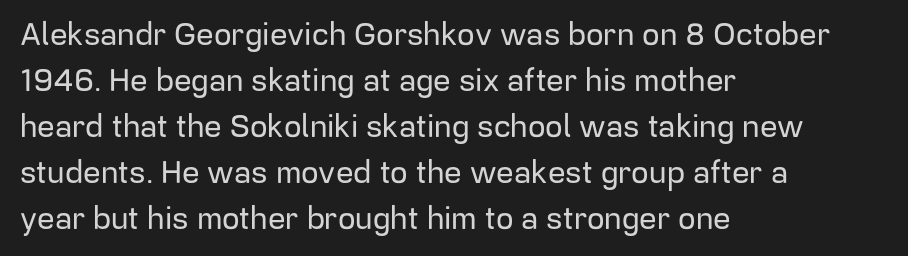
Vertical spacing — default. A roman cut, with each character standing at attention. A bare baseline throughout the passage. Compared with a centered layout, this one pins lines to the left instead.
